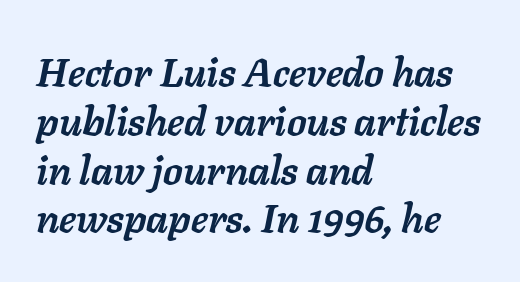
Descenders are the only things crossing below the line. The glyphs have the mass of a bold cut. You could call the tracking neutral — neither tight nor loose. Compared with ordinary roman type, these characters are visibly tilted. Spacing verdict: proportional, widths tailored to each character.
